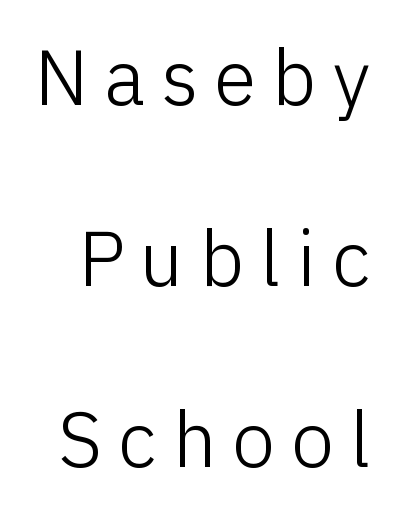
Q: Is the text bold? A: No.
Q: Is the text italic (slanted)? A: No, it is upright.
Q: Is the typeface a serif or a sans-serif typeface? A: Sans-serif.
Q: Is the text underlined? A: No.
Q: Is the spacing between letters normal or unusually wide? A: Unusually wide.
Q: Is the spacing between lines tight, normal or loose? A: Loose.
Q: Width (condensed, normal, or wide)? A: Normal.
Q: Stroke contrast? A: Low.
Q: x-height? A: Medium.
Q: Monospaced? A: No.
